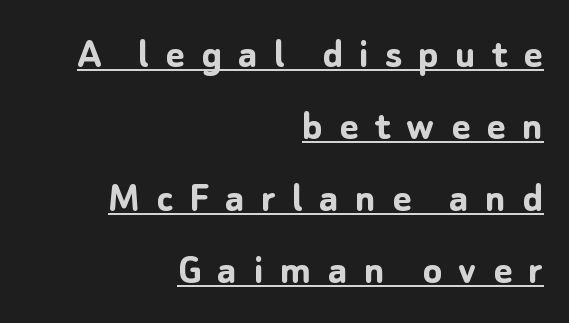
The image shows 45 px semibold sans-serif type, upright; set right-aligned, normal line spacing (1.6x), unusually wide letter spacing (+0.36 em), underlined; low stroke contrast and a medium x-height.
